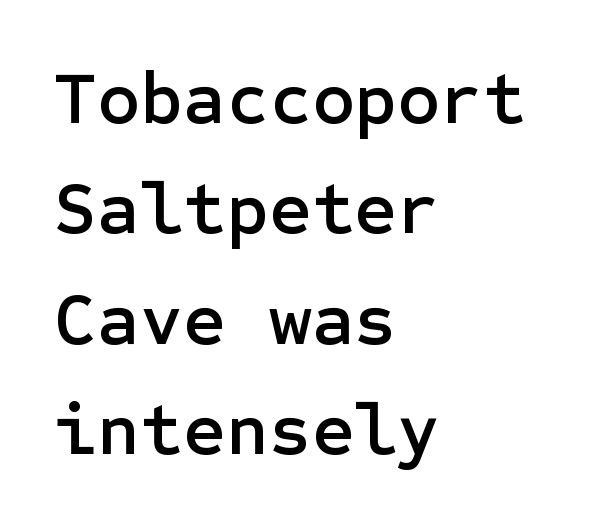
A clean baseline with only descenders dipping below it. Whoever set this chose a conventional vertical rhythm. No extra tracking has been applied to these lines. Nothing sits at the stroke ends, so this counts as sans-serif. The letters stand straight up with perfectly vertical stems.
